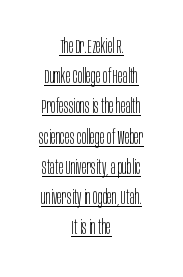
{"italic": "no", "bold": "no", "underline": "yes", "align": "center", "line_spacing": "normal", "line_spacing_ratio": 1.51, "letter_spacing": "normal", "letter_spacing_em": 0.0, "glyph_px": 20}
